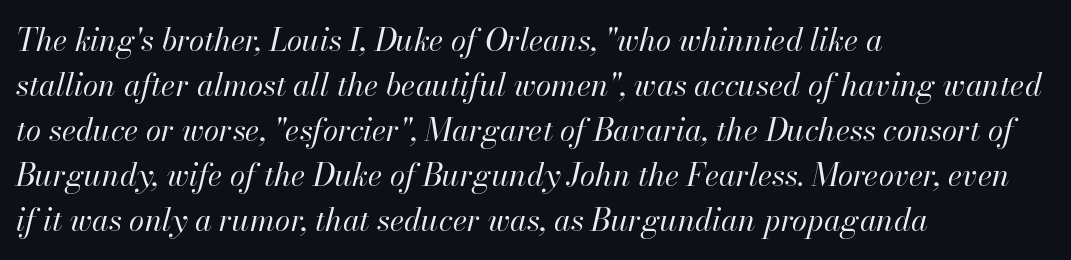
Q: Is the text bold? A: No.
Q: Is the text italic (slanted)? A: Yes, it leans right by about 13 degrees.
Q: Is the text underlined? A: No.
Q: How is the paragraph aligned? A: Left-aligned.
Q: Is the spacing between letters normal or unusually wide? A: Normal.
Q: Is the spacing between lines tight, normal or loose? A: Normal.
Q: Width (condensed, normal, or wide)? A: Normal.
Q: Stroke contrast? A: High.
Q: x-height? A: Small.
Q: Monospaced? A: No.
